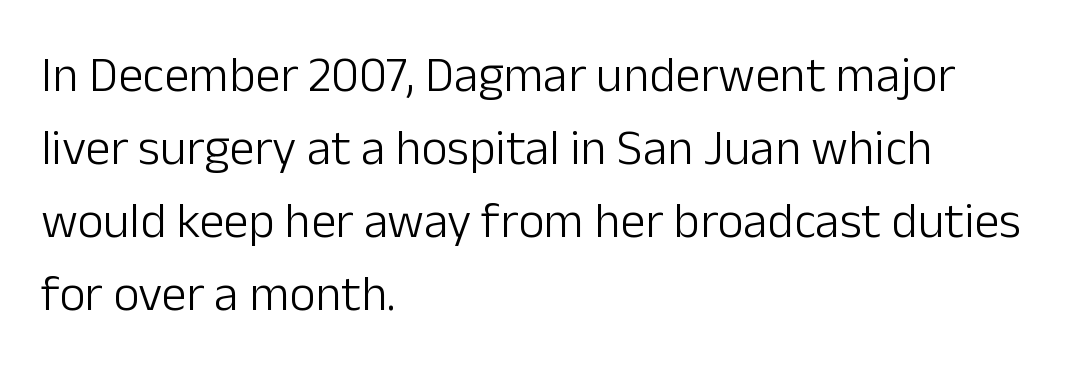
The image shows 50 px light sans-serif type, upright; set left-aligned, normal line spacing (1.46x), normal letter spacing, not underlined; low stroke contrast and a medium x-height.
